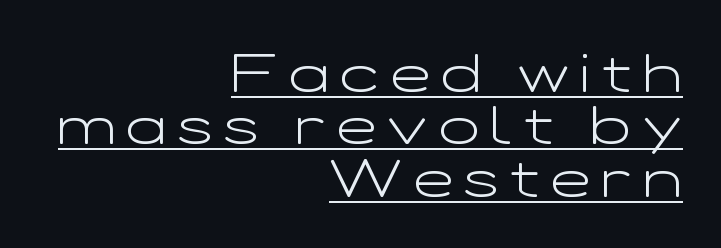
A baseline rule has been typeset under these characters. The tracking jumps out immediately: characters are airy and widely separated. The specimen reads as upright at a glance. Successive baselines arrive quickly, one right under another. Vertical stems look standard width or narrower in stroke.
